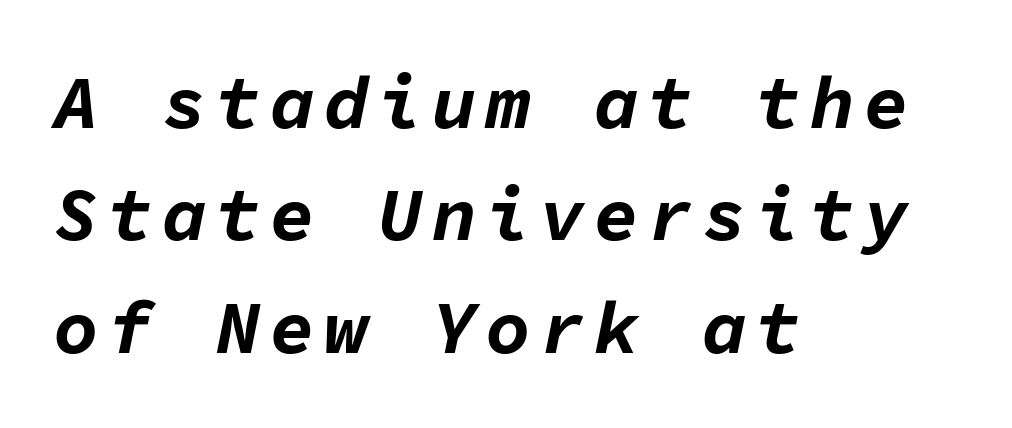
{"italic": "yes", "lean": "right", "slant_degrees": 11, "bold": "yes", "weight": "bold", "width": "normal", "stroke_contrast": "low", "x_height": "medium", "monospaced": "yes", "underline": "no", "align": "left", "line_spacing": "normal", "line_spacing_ratio": 1.5, "glyph_px": 75}
